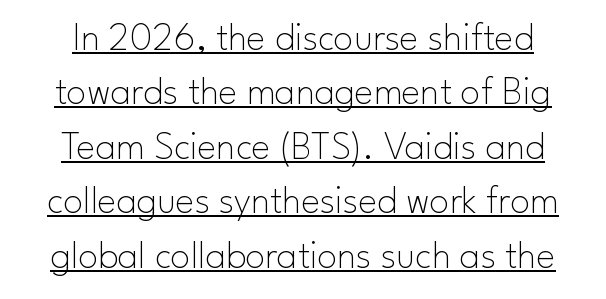
Q: Is the text bold? A: No.
Q: Is the text italic (slanted)? A: No, it is upright.
Q: Is the typeface a serif or a sans-serif typeface? A: Sans-serif.
Q: Is the text underlined? A: Yes.
Q: Is the spacing between letters normal or unusually wide? A: Normal.
Q: Is the spacing between lines tight, normal or loose? A: Normal.
Q: Width (condensed, normal, or wide)? A: Normal.
Q: Stroke contrast? A: Low.
Q: x-height? A: Small.
Q: Monospaced? A: No.
